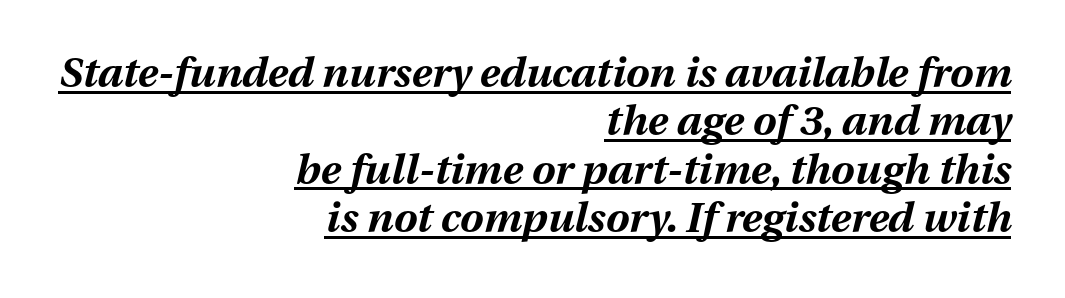
{"italic": "yes", "lean": "right", "slant_degrees": 13, "bold": "yes", "weight": "bold", "width": "normal", "stroke_contrast": "medium", "x_height": "medium", "monospaced": "no", "underline": "yes", "align": "right", "line_spacing": "tight", "line_spacing_ratio": 1.15, "letter_spacing": "normal", "letter_spacing_em": 0.0, "glyph_px": 42}
